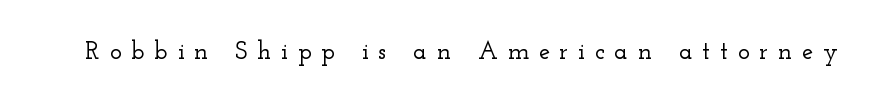
Every stem runs plumb, perpendicular to the baseline. Someone cranked the tracking dial way up on this one. Beneath every word, the page is bare.
